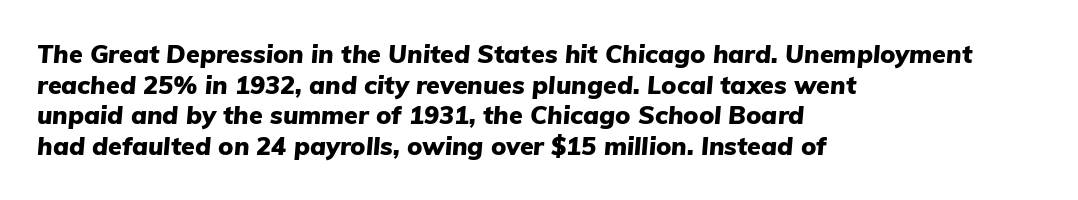
{"italic": "yes", "lean": "right", "slant_degrees": 5, "bold": "yes", "underline": "no", "align": "left", "line_spacing_ratio": 1.23, "letter_spacing": "normal", "letter_spacing_em": 0.0, "glyph_px": 25}
